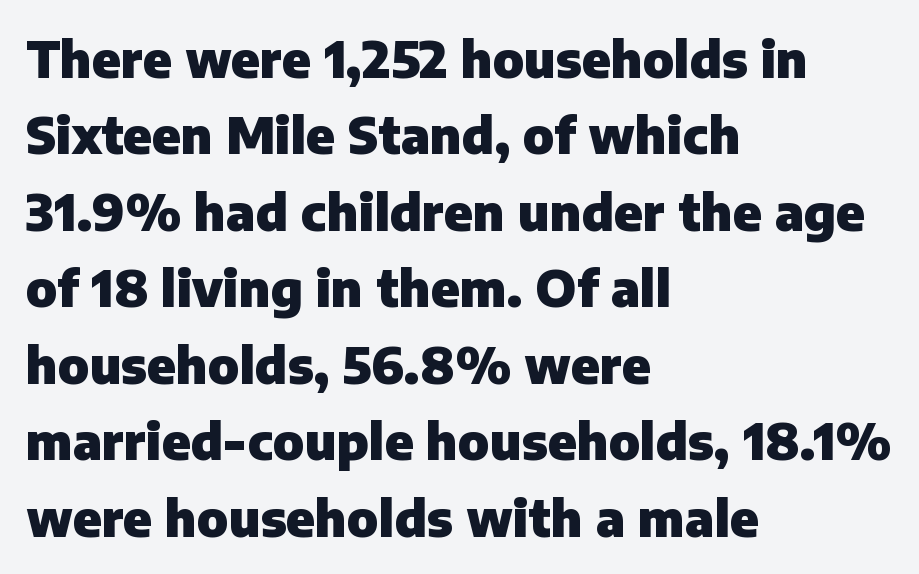
The characters display no serif detailing; their extremities are plain. The letters are bold, with thick, heavy strokes. In CSS terms this would be text-align: left. A typesetter would call this zero additional tracking.
